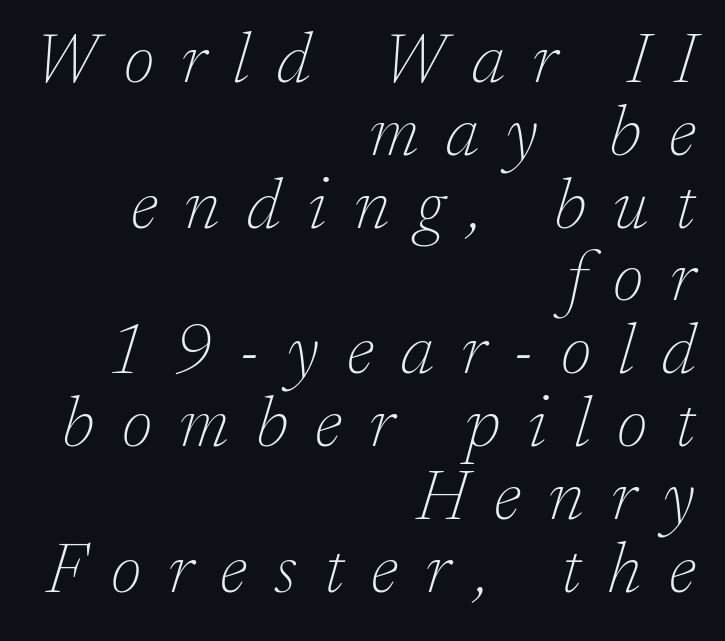
Q: Is the text bold? A: No.
Q: Is the text italic (slanted)? A: Yes, it leans right by about 17 degrees.
Q: Is the typeface a serif or a sans-serif typeface? A: Serif.
Q: Is the text underlined? A: No.
Q: How is the paragraph aligned? A: Right-aligned.
Q: Is the spacing between letters normal or unusually wide? A: Unusually wide.
Q: Is the spacing between lines tight, normal or loose? A: Tight.
Q: Width (condensed, normal, or wide)? A: Normal.
Q: Stroke contrast? A: Low.
Q: x-height? A: Medium.
Q: Monospaced? A: No.
